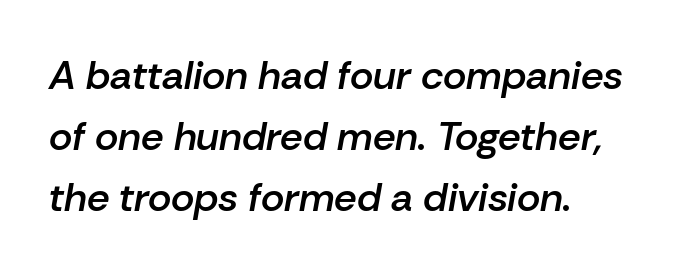
Characters are canted at an angle relative to the baseline's perpendicular. The rendering uses a moderate line-height, typical for paragraphs. A typesetter would call this proportional, since set widths differ per character. Decoration check: the copy has no underline. Look at the tracking — it's just the regular setting, nothing added.
